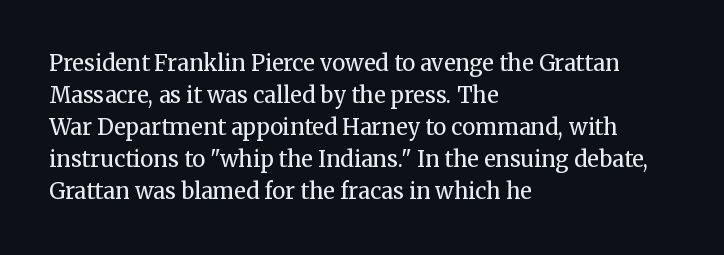
Weight: in the light-to-regular range. These lines keep a tight, regular rhythm from letter to letter. Any mark beneath the type? The region is blank. Left-aligned paragraph, ragged on the right. If you drew a line through each stem, it would be perfectly vertical. Honestly, the row spacing looks completely unremarkable.
